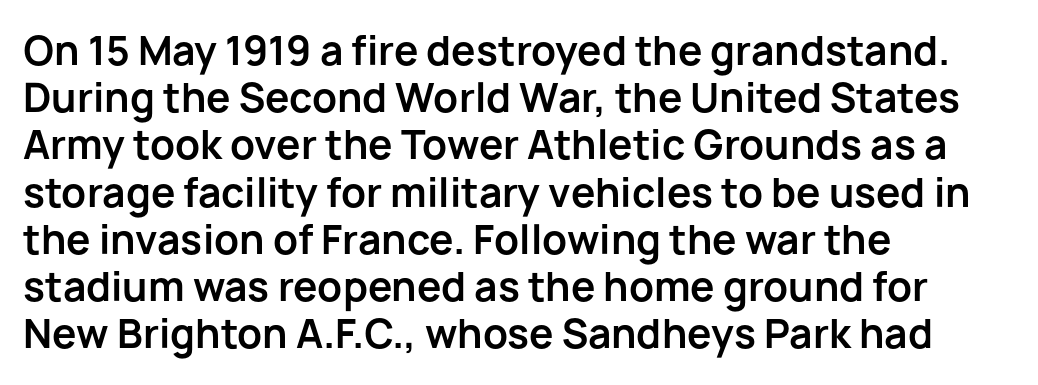
Q: Is the text bold? A: Yes.
Q: Is the text italic (slanted)? A: No, it is upright.
Q: Is the typeface a serif or a sans-serif typeface? A: Sans-serif.
Q: Is the text underlined? A: No.
Q: How is the paragraph aligned? A: Left-aligned.
Q: Is the spacing between letters normal or unusually wide? A: Normal.
Q: Width (condensed, normal, or wide)? A: Normal.
Q: Stroke contrast? A: Low.
Q: x-height? A: Medium.
Q: Monospaced? A: No.
